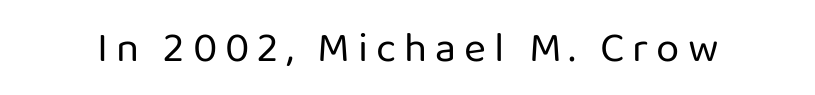
The image shows 42 px regular-weight sans-serif type, upright; set not underlined; low stroke contrast and a medium x-height.
